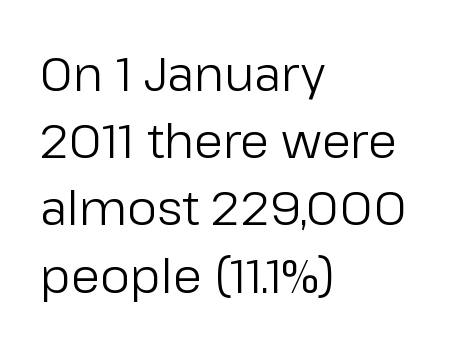
The image shows 47 px regular-weight sans-serif type, upright; set left-aligned, normal line spacing (1.43x), normal letter spacing, not underlined; low stroke contrast and a medium x-height.
